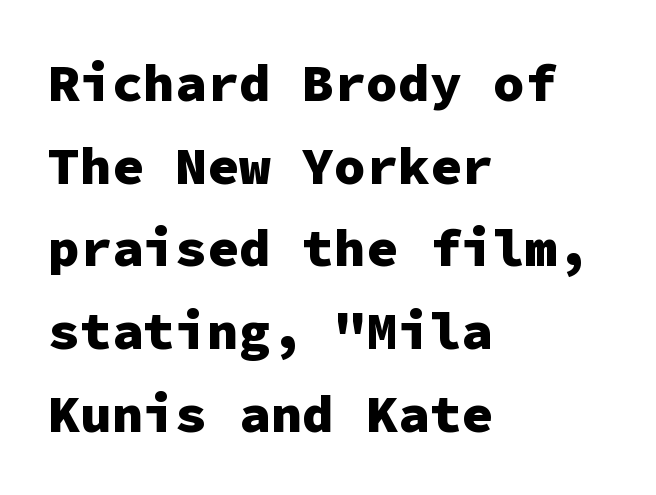
Q: Is the text bold? A: Yes.
Q: Is the text italic (slanted)? A: No, it is upright.
Q: Is the typeface a serif or a sans-serif typeface? A: Sans-serif.
Q: Is the text underlined? A: No.
Q: How is the paragraph aligned? A: Left-aligned.
Q: Is the spacing between letters normal or unusually wide? A: Normal.
Q: Is the spacing between lines tight, normal or loose? A: Normal.
Q: Width (condensed, normal, or wide)? A: Normal.
Q: Stroke contrast? A: Low.
Q: x-height? A: Medium.
Q: Monospaced? A: Yes.
